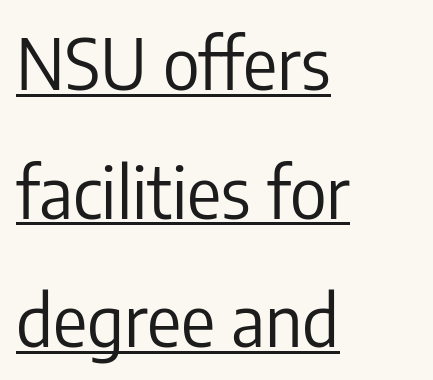
In terms of letterspacing, this is plain default setting. Each stroke keeps to a modest, everyday thickness or less. Each line starts at the same left margin while the right side varies. This sample uses an upright cut, with every glyph sitting square on the baseline. Letterform terminals end flat and unadorned throughout the passage.
